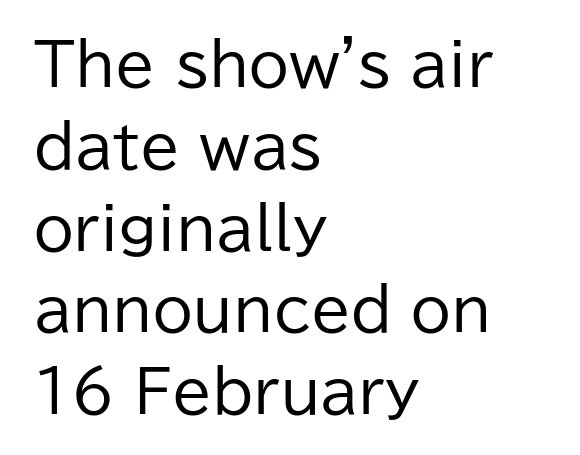
Only glyphs here, with clear space below each row. A typesetter would mark this as roman, not italic. The characters display no serif detailing; their extremities are plain. Counters stay open thanks to moderate or lighter strokes.
